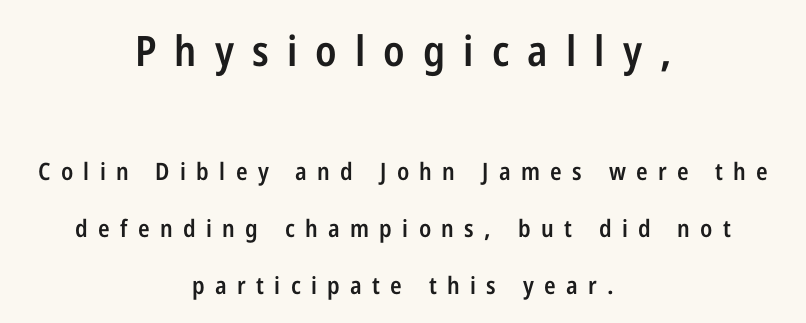
The image shows 42 px semibold, condensed sans-serif type, upright; set centered, loose line spacing (2.37x), unusually wide letter spacing (+0.43 em), not underlined; the first (top) block is 1.75x larger; low stroke contrast and a medium x-height.
